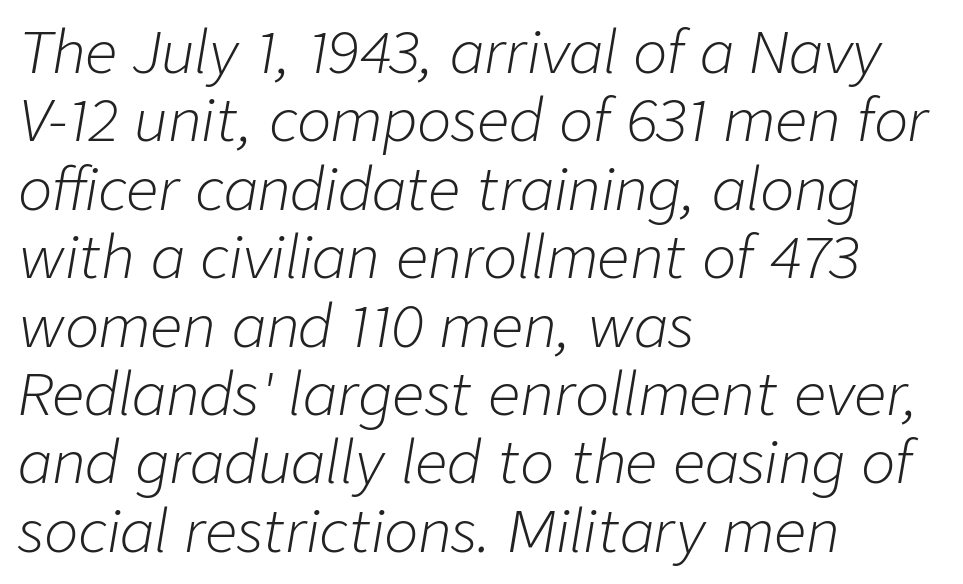
Does extra space separate the letters? No, they use regular spacing. The typography opts for an oblique posture over an upright one. This rendering uses left alignment, leaving the right contour irregular. The letters advance in unequal steps, a hallmark of proportional type.
